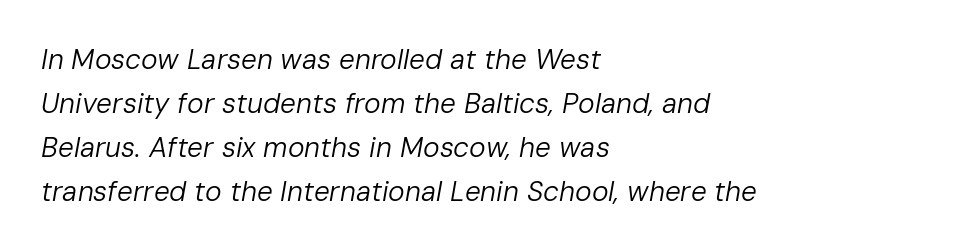
Q: Is the text bold? A: No.
Q: Is the text italic (slanted)? A: Yes, it leans right by about 10 degrees.
Q: Is the text underlined? A: No.
Q: How is the paragraph aligned? A: Left-aligned.
Q: Is the spacing between letters normal or unusually wide? A: Normal.
Q: Is the spacing between lines tight, normal or loose? A: Normal.
Q: Width (condensed, normal, or wide)? A: Normal.
Q: Stroke contrast? A: Low.
Q: x-height? A: Medium.
Q: Monospaced? A: No.
